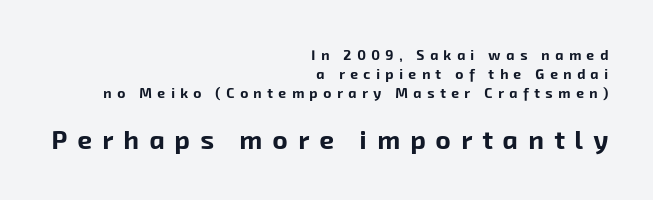
{"bold": "yes", "underline": "no", "align": "right", "line_spacing": "normal", "line_spacing_ratio": 1.34, "letter_spacing": "wide", "letter_spacing_em": 0.39, "larger_block": "second", "size_ratio": 1.86, "glyph_px": 26}
